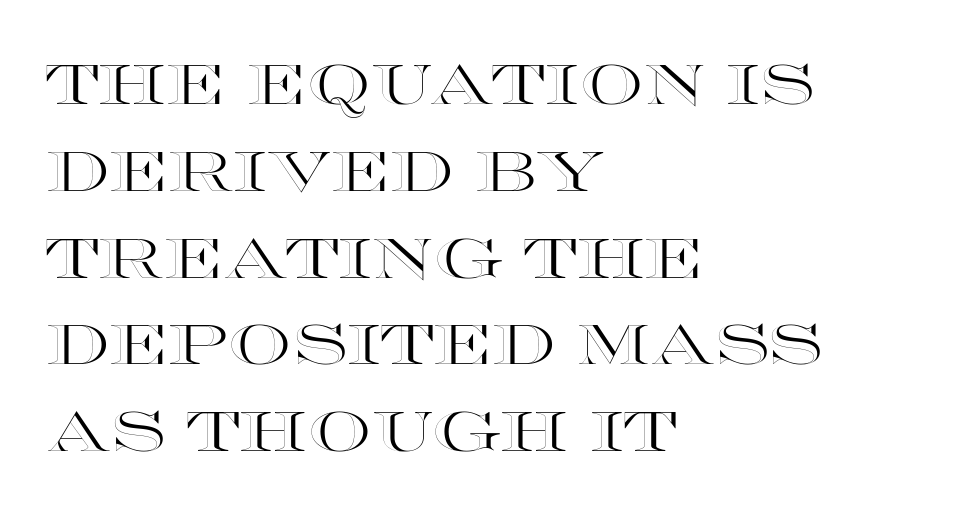
Q: Is the text italic (slanted)? A: No, it is upright.
Q: Is the text underlined? A: No.
Q: How is the paragraph aligned? A: Left-aligned.
Q: Is the spacing between letters normal or unusually wide? A: Normal.
Q: Is the spacing between lines tight, normal or loose? A: Normal.
Q: Width (condensed, normal, or wide)? A: Wide.
Q: x-height? A: Large.
Q: Monospaced? A: No.
